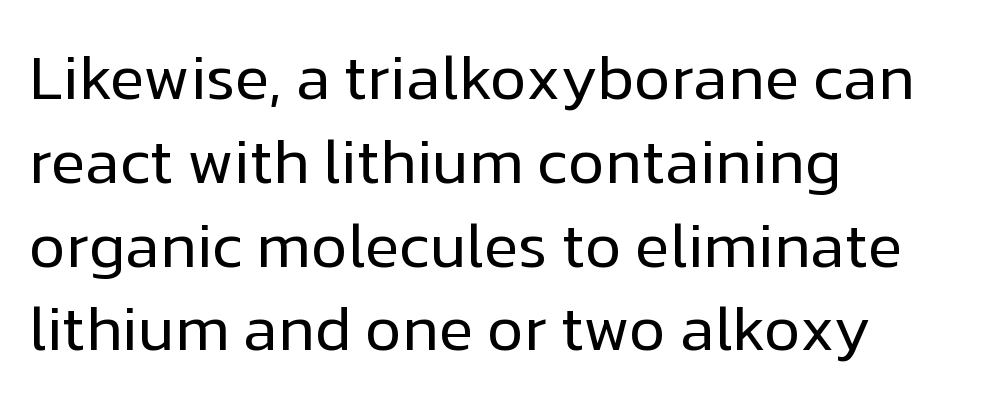
Bold? No — there's no thickening of the strokes. How are the letters spaced? Ordinarily, with no added tracking. Quick note: not italic, upright. Glance below the letters and you will spot only blank space.
